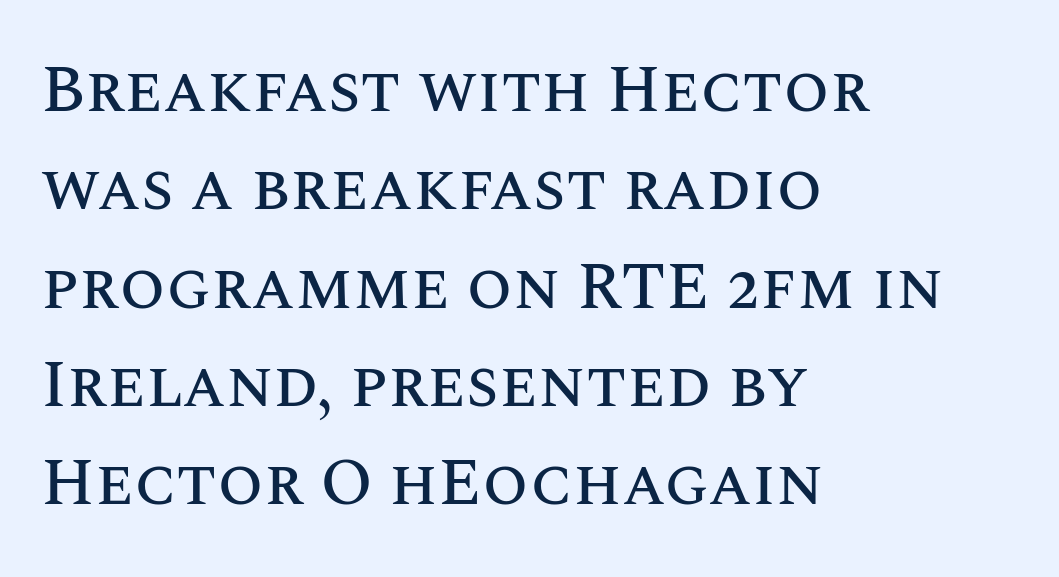
The designer left line spacing at the default. The baseline area is clear. The letters advance in unequal steps, a hallmark of proportional type. The gaps between neighbouring characters are ordinary and unremarkable. Compared with a centered layout, this one pins lines to the left instead.
